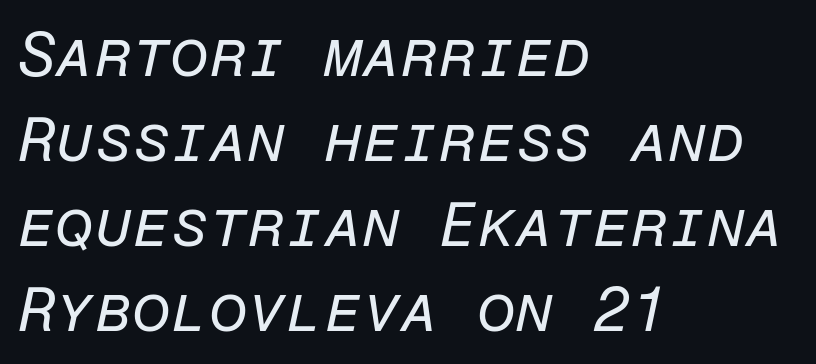
Q: Is the text bold? A: No.
Q: Is the text italic (slanted)? A: Yes, it leans right by about 12 degrees.
Q: Is the text underlined? A: No.
Q: How is the paragraph aligned? A: Left-aligned.
Q: Is the spacing between letters normal or unusually wide? A: Normal.
Q: Is the spacing between lines tight, normal or loose? A: Normal.
Q: Width (condensed, normal, or wide)? A: Normal.
Q: Stroke contrast? A: Low.
Q: x-height? A: Medium.
Q: Monospaced? A: Yes.
